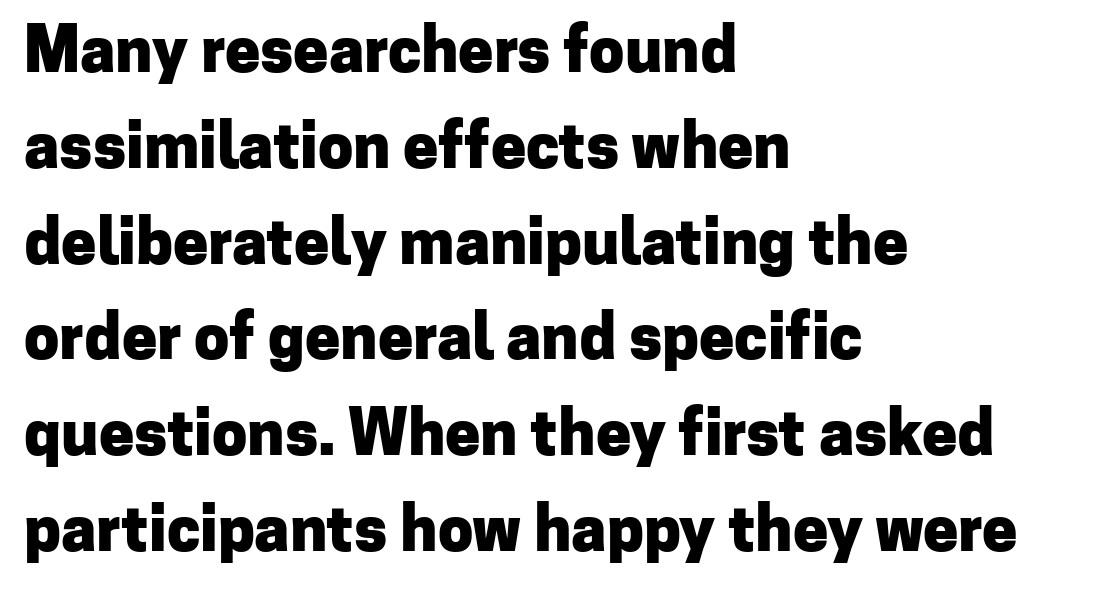
The image shows 63 px heavy sans-serif type, upright; set left-aligned, normal line spacing (1.52x), normal letter spacing, not underlined; low stroke contrast and a medium x-height.
